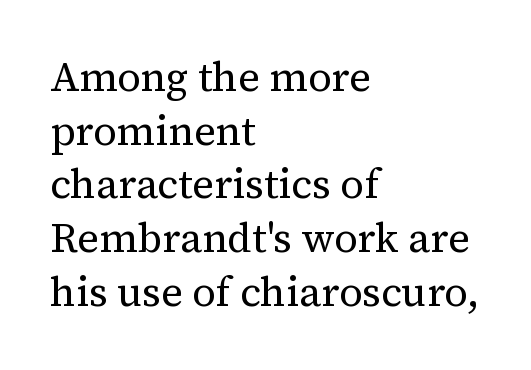
Q: Is the text bold? A: No.
Q: Is the text italic (slanted)? A: No, it is upright.
Q: Is the typeface a serif or a sans-serif typeface? A: Serif.
Q: Is the text underlined? A: No.
Q: How is the paragraph aligned? A: Left-aligned.
Q: Is the spacing between letters normal or unusually wide? A: Normal.
Q: Is the spacing between lines tight, normal or loose? A: Normal.
Q: Width (condensed, normal, or wide)? A: Normal.
Q: Stroke contrast? A: Medium.
Q: x-height? A: Medium.
Q: Monospaced? A: No.
